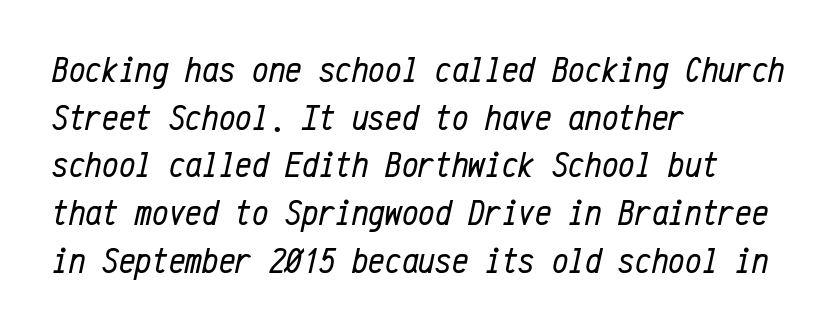
Q: Is the text bold? A: No.
Q: Is the text italic (slanted)? A: Yes, it leans right by about 12 degrees.
Q: Is the text underlined? A: No.
Q: How is the paragraph aligned? A: Left-aligned.
Q: Is the spacing between letters normal or unusually wide? A: Normal.
Q: Is the spacing between lines tight, normal or loose? A: Normal.
Q: Width (condensed, normal, or wide)? A: Condensed.
Q: Stroke contrast? A: Low.
Q: x-height? A: Medium.
Q: Monospaced? A: Yes.
